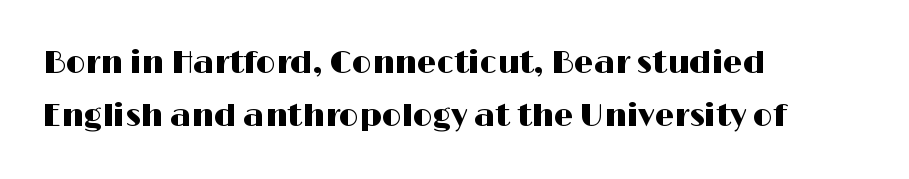
The image shows 31 px wide sans-serif type, upright; set left-aligned, normal line spacing (1.7x), normal letter spacing, not underlined; high stroke contrast and a medium x-height.
